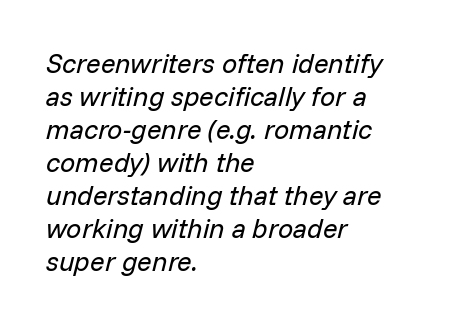
The image shows 27 px text type, italic (leaning right); set left-aligned, line spacing 1.22x, normal letter spacing, not underlined.
